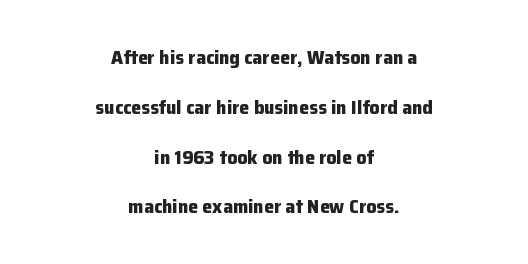
The image shows 20 px bold type, upright; set centered, loose line spacing (2.49x), normal letter spacing, not underlined.
